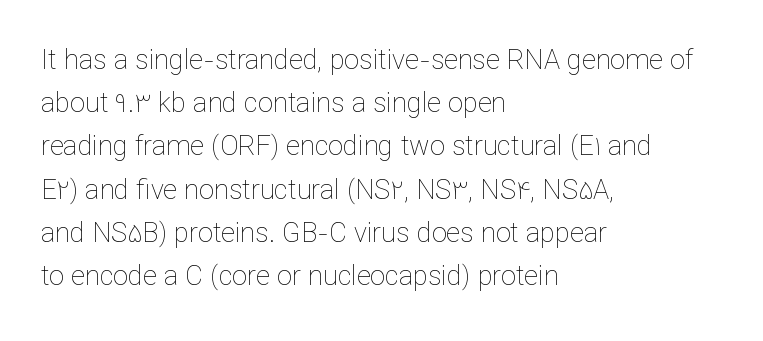
The image shows 27 px text type, upright; set left-aligned, normal line spacing (1.6x), normal letter spacing, not underlined.
